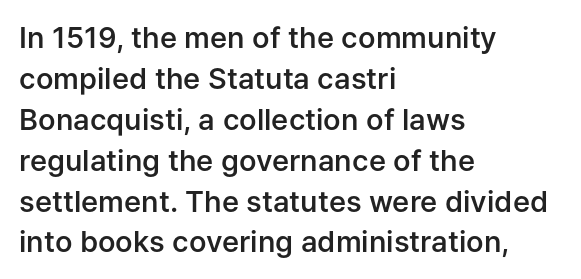
A bit beefed up — I'd call it semibold rather than bold. Characters follow at the spacing the type designer built in. Font category for this specimen: sans-serif. Each row of text sits above clean, open space. Tall strokes in this sample are plumb rather than angled. The designer left line spacing at the default.
